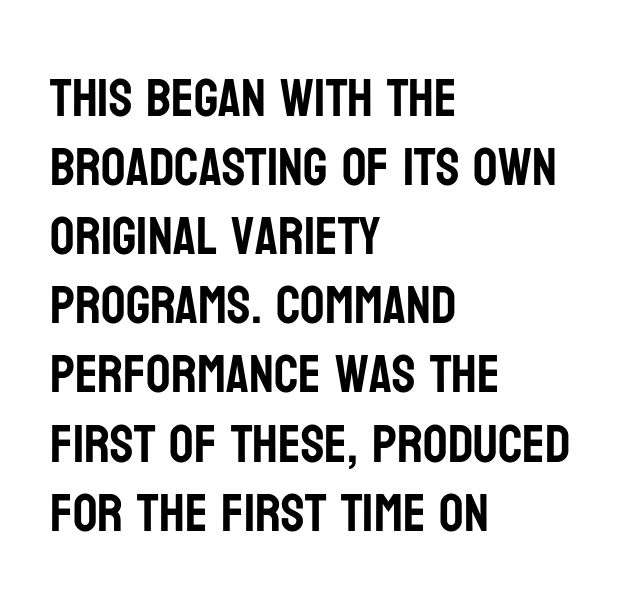
This sample is left-justified, so line endings fall wherever the words run out. Letter spacing: default. The foot of each line stays bare and open. Interline gaps are of average width in this sample. To sum up the face: it is a sans, with no serifs. The letters stand upright; this is a roman face.
